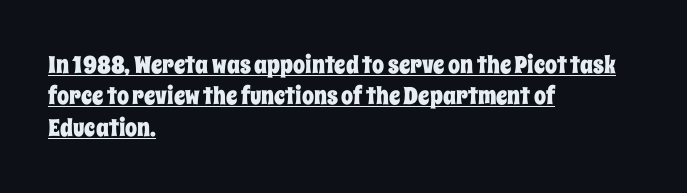
{"italic": "no", "underline": "yes", "align": "left", "line_spacing": "normal", "line_spacing_ratio": 1.31, "letter_spacing": "normal", "letter_spacing_em": 0.0, "glyph_px": 24}
